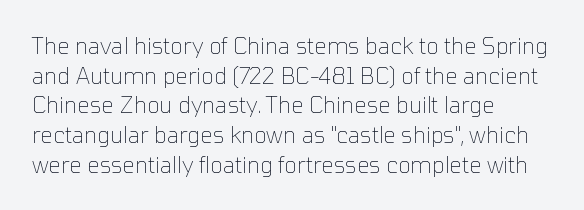
Q: Is the text bold? A: No.
Q: Is the text italic (slanted)? A: No, it is upright.
Q: Is the text underlined? A: No.
Q: How is the paragraph aligned? A: Left-aligned.
Q: Is the spacing between letters normal or unusually wide? A: Normal.
Q: Is the spacing between lines tight, normal or loose? A: Normal.
